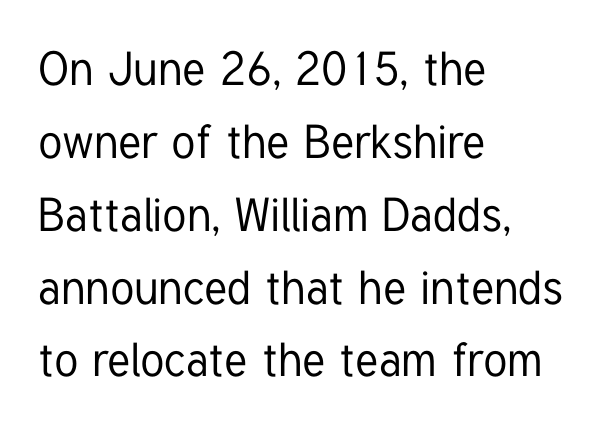
The image shows 47 px condensed sans-serif type, upright; set left-aligned, normal line spacing (1.55x), normal letter spacing, not underlined; low stroke contrast and a medium x-height.
